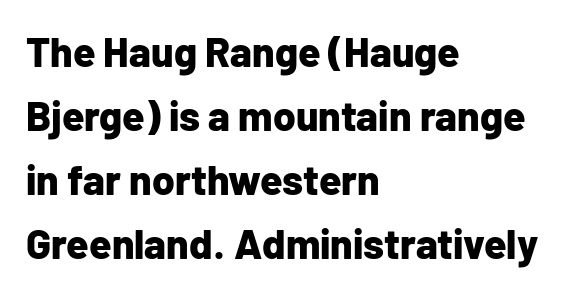
These lines are composed in type without serifs. Vertically, the passage feels balanced, rows spaced as you'd expect. In CSS terms this would be text-align: left. Words appear dense and cohesive because spacing is normal. Varying glyph widths throughout — classic text-font behaviour. Rendered with straight, roman letterforms.
